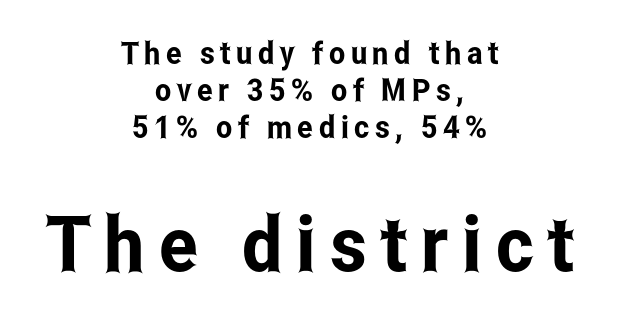
Q: Is the text italic (slanted)? A: No, it is upright.
Q: Is the typeface a serif or a sans-serif typeface? A: Sans-serif.
Q: Is the text underlined? A: No.
Q: How is the paragraph aligned? A: Centered.
Q: Which block of text is set in a larger size, the first (top) or the second (bottom)? A: The second (bottom) one.
Q: Width (condensed, normal, or wide)? A: Condensed.
Q: Stroke contrast? A: Low.
Q: x-height? A: Medium.
Q: Monospaced? A: No.
